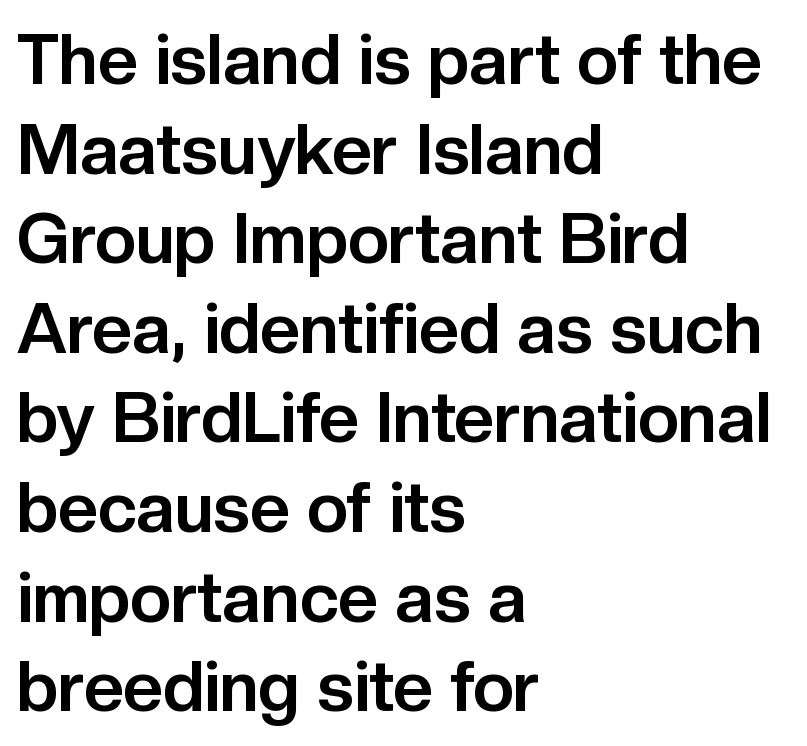
Compared with a centered layout, this one pins lines to the left instead. Nobody touched the tracking dial on this one. Typographic density is high because the face is bold. No feet cap the strokes, marking this as sans-serif type.
